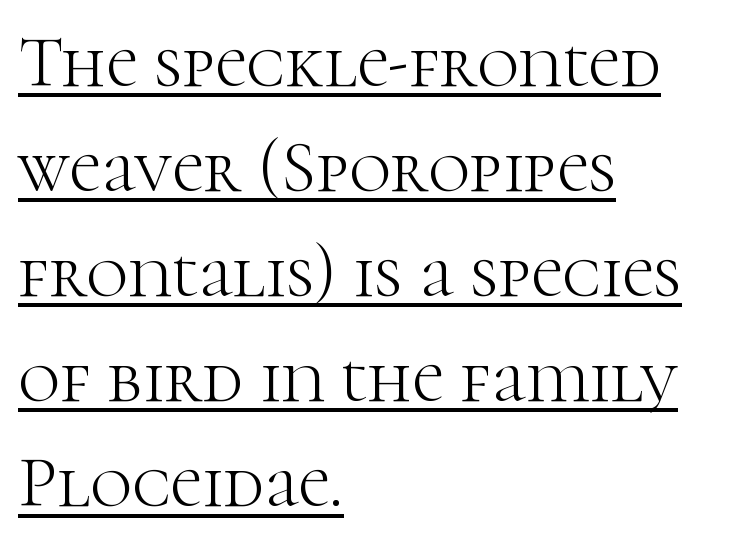
{"serif": "yes", "italic": "no", "bold": "no", "weight": "light", "width": "normal", "stroke_contrast": "high", "x_height": "medium", "monospaced": "no", "underline": "yes", "align": "left", "line_spacing": "normal", "line_spacing_ratio": 1.46, "letter_spacing": "normal", "letter_spacing_em": 0.0, "glyph_px": 72}
